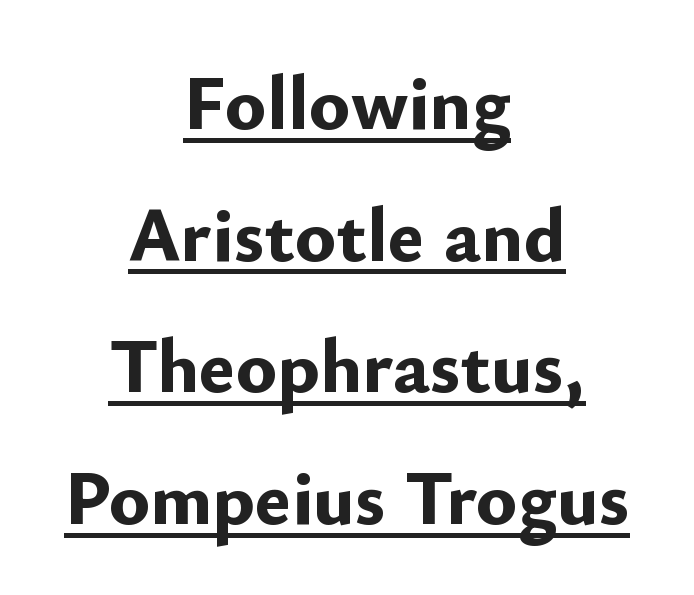
The image shows 77 px bold sans-serif type, upright; set centered, line spacing 1.71x, normal letter spacing, underlined; low stroke contrast and a small x-height.
